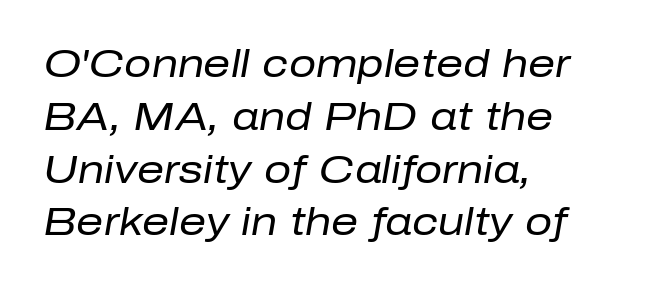
Q: Is the text bold? A: No.
Q: Is the text italic (slanted)? A: Yes, it leans right by about 10 degrees.
Q: Is the text underlined? A: No.
Q: How is the paragraph aligned? A: Left-aligned.
Q: Is the spacing between letters normal or unusually wide? A: Normal.
Q: Is the spacing between lines tight, normal or loose? A: Normal.
Q: Width (condensed, normal, or wide)? A: Normal.
Q: Stroke contrast? A: Low.
Q: x-height? A: Medium.
Q: Monospaced? A: No.
